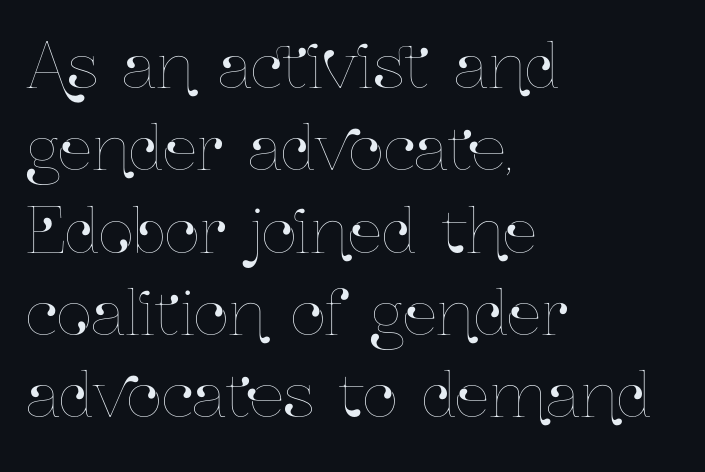
{"italic": "no", "width": "condensed", "stroke_contrast": "low", "x_height": "medium", "monospaced": "no", "underline": "no", "align": "left", "line_spacing": "normal", "line_spacing_ratio": 1.35, "letter_spacing": "normal", "letter_spacing_em": 0.0, "glyph_px": 61}
